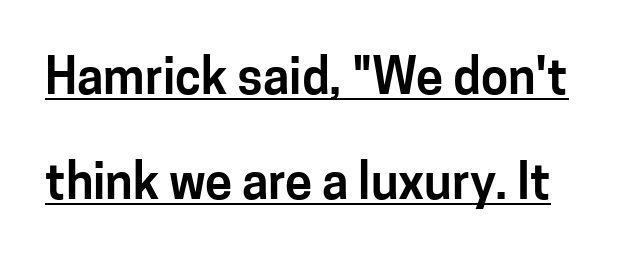
{"serif": "no", "italic": "no", "width": "normal", "stroke_contrast": "low", "x_height": "medium", "monospaced": "no", "underline": "yes", "line_spacing": "loose", "line_spacing_ratio": 2.15, "letter_spacing": "normal", "letter_spacing_em": 0.0, "glyph_px": 49}
